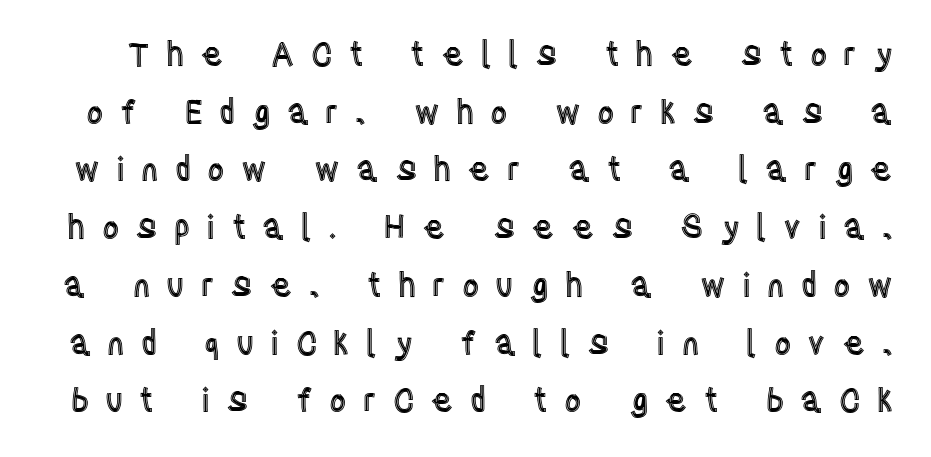
The image shows 33 px condensed type, upright; set line spacing 1.75x, unusually wide letter spacing (+0.49 em), not underlined; a large x-height.
